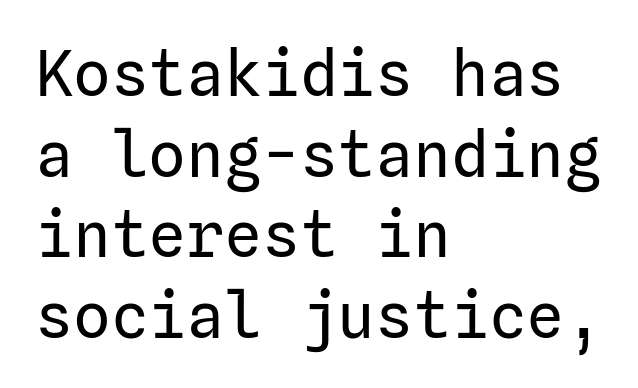
{"serif": "no", "italic": "no", "bold": "no", "weight": "regular", "width": "normal", "stroke_contrast": "low", "x_height": "medium", "underline": "no", "align": "left", "line_spacing": "normal", "line_spacing_ratio": 1.28, "letter_spacing": "normal", "letter_spacing_em": 0.0, "glyph_px": 63}
